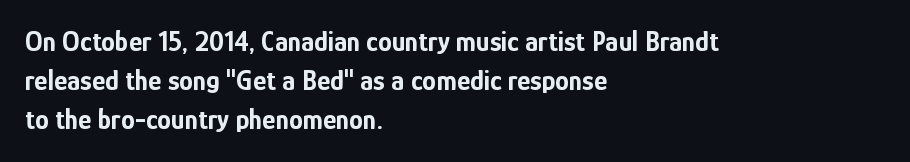
Interline gaps are of average width in this sample. Unlike italic type, these characters show no tilt at all. A bare baseline throughout the passage. The glyphs in this specimen are sans serif.
